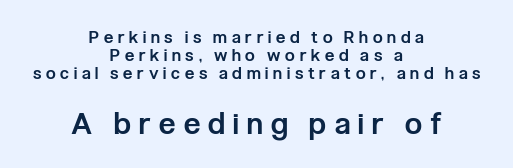
The image shows 30 px semibold, condensed sans-serif type, upright; set centered, tight line spacing (1.05x), unusually wide letter spacing (+0.28 em), not underlined; the second (bottom) block is 1.76x larger; low stroke contrast and a medium x-height.
